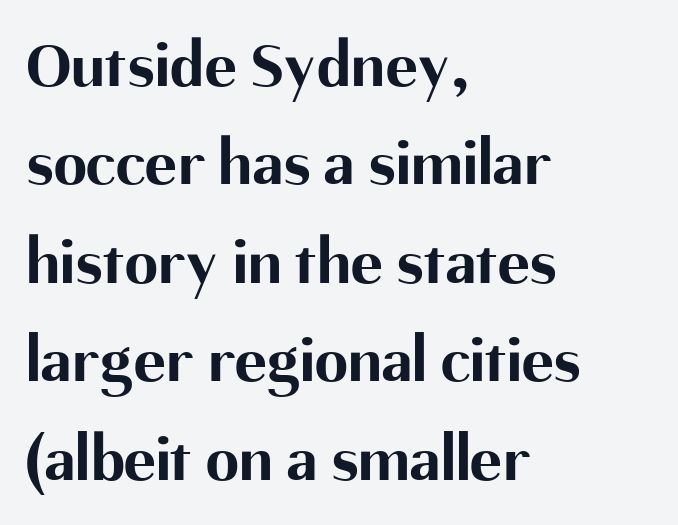
The rendering uses natural spacing where letterforms have individual widths. Underline: absent. The typesetting leans heavy: a genuine bold. Reading down the column, the eye jumps a familiar distance to each next line. Does extra space separate the letters? No, they use regular spacing. The ragged edge is on the right, which tells us the setting is flush left.
